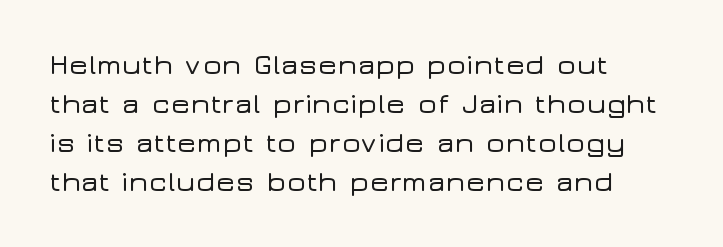
The image shows 29 px wide sans-serif type, upright; set left-aligned, normal line spacing (1.34x), normal letter spacing, not underlined; low stroke contrast and a medium x-height.
